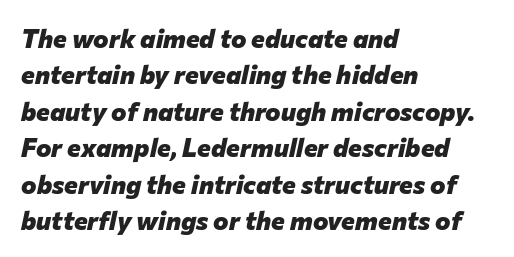
Vertically, the passage feels balanced, rows spaced as you'd expect. Lines of text with bare space underneath. The passage is arranged the way most books set body copy — flush left. These words are printed bold, with thick strokes throughout. Notice how the stems are inclined rather than vertical — that's the hallmark of italics.
